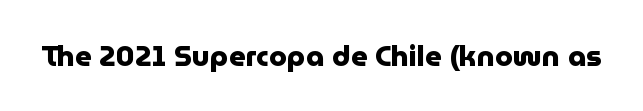
The letters stand upright; this is a roman face. The foot of each line stays bare and open. Tracking here is standard; glyphs follow each other at the usual distance. You can tell from the bare stems that sans-serif type was used. The characters look thick and weighty, a clear bold. Proportional: the letters do not fall into vertical columns.
